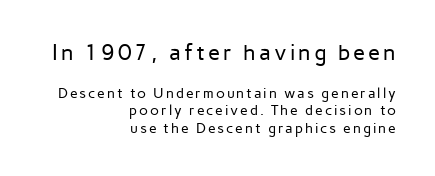
Q: Is the text bold? A: No.
Q: Is the text italic (slanted)? A: No, it is upright.
Q: Is the text underlined? A: No.
Q: How is the paragraph aligned? A: Right-aligned.
Q: Which block of text is set in a larger size, the first (top) or the second (bottom)? A: The first (top) one.
